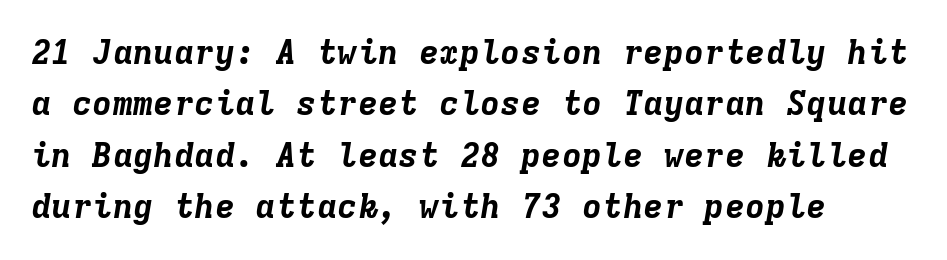
Q: Is the text bold? A: Yes.
Q: Is the text italic (slanted)? A: Yes, it leans right by about 9 degrees.
Q: Is the text underlined? A: No.
Q: How is the paragraph aligned? A: Left-aligned.
Q: Is the spacing between letters normal or unusually wide? A: Normal.
Q: Is the spacing between lines tight, normal or loose? A: Normal.
Q: Width (condensed, normal, or wide)? A: Normal.
Q: Stroke contrast? A: Low.
Q: x-height? A: Medium.
Q: Monospaced? A: Yes.
